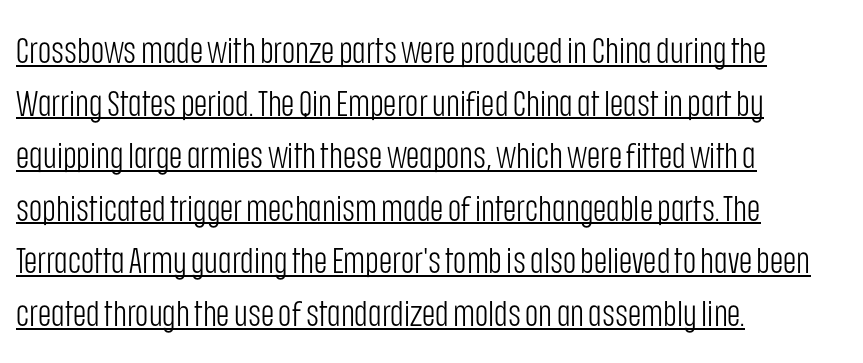
Q: Is the text bold? A: No.
Q: Is the text italic (slanted)? A: No, it is upright.
Q: Is the typeface a serif or a sans-serif typeface? A: Sans-serif.
Q: Is the text underlined? A: Yes.
Q: How is the paragraph aligned? A: Left-aligned.
Q: Is the spacing between letters normal or unusually wide? A: Normal.
Q: Is the spacing between lines tight, normal or loose? A: Normal.
Q: Width (condensed, normal, or wide)? A: Condensed.
Q: Stroke contrast? A: Low.
Q: x-height? A: Large.
Q: Monospaced? A: No.
